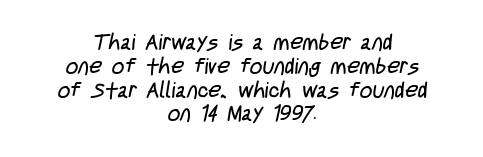
{"bold": "no", "underline": "no", "align": "center", "line_spacing": "tight", "line_spacing_ratio": 1.08, "letter_spacing": "normal", "letter_spacing_em": 0.0, "glyph_px": 22}
